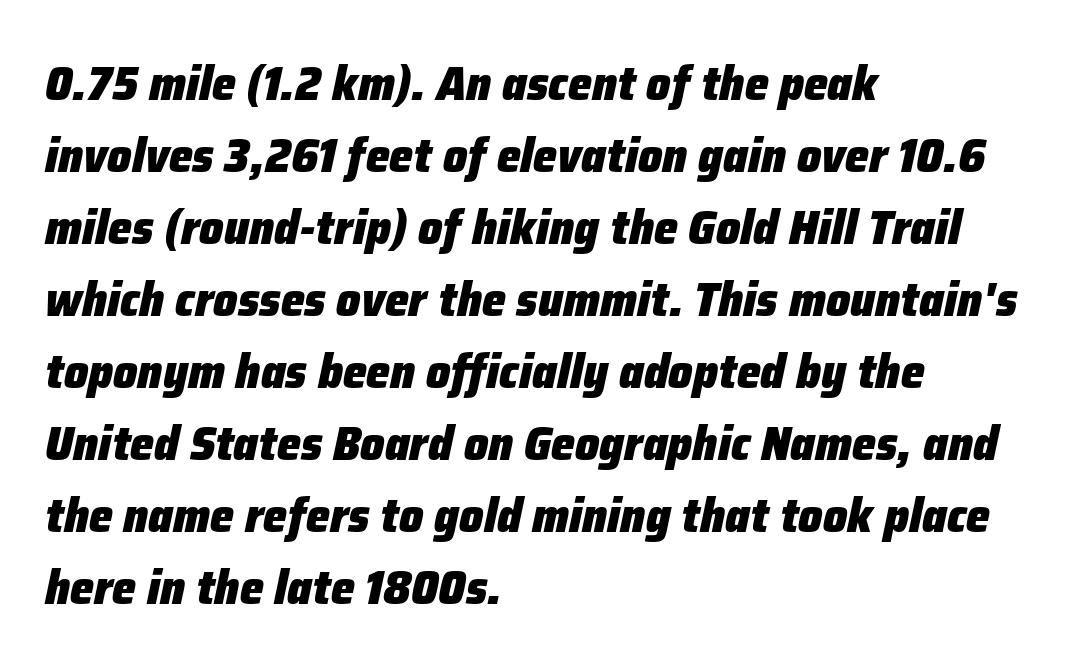
Q: Is the text bold? A: Yes.
Q: Is the text italic (slanted)? A: Yes, it leans right by about 12 degrees.
Q: Is the text underlined? A: No.
Q: How is the paragraph aligned? A: Left-aligned.
Q: Is the spacing between letters normal or unusually wide? A: Normal.
Q: Is the spacing between lines tight, normal or loose? A: Normal.
Q: Width (condensed, normal, or wide)? A: Normal.
Q: Stroke contrast? A: Low.
Q: x-height? A: Medium.
Q: Monospaced? A: No.
